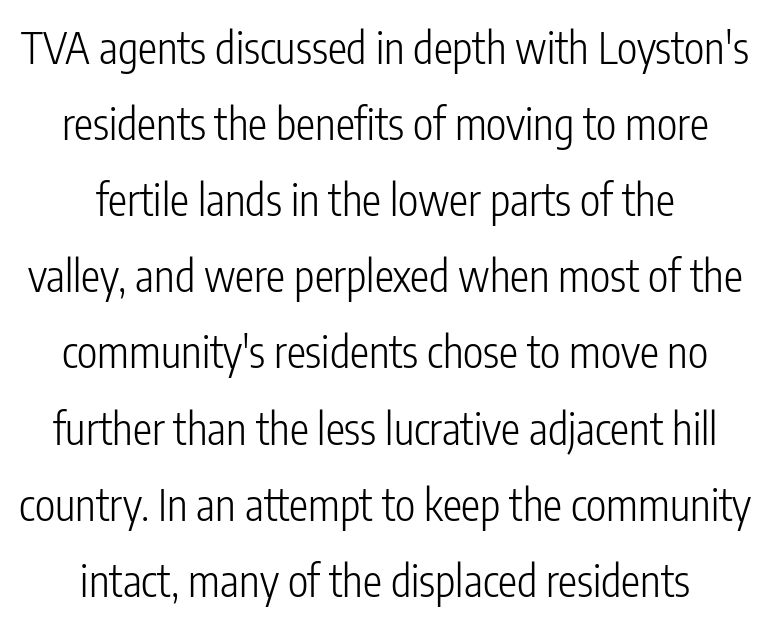
{"serif": "no", "italic": "no", "bold": "no", "weight": "light", "width": "condensed", "stroke_contrast": "low", "x_height": "medium", "monospaced": "no", "underline": "no", "align": "center", "line_spacing_ratio": 1.77, "letter_spacing": "normal", "letter_spacing_em": 0.0, "glyph_px": 43}
